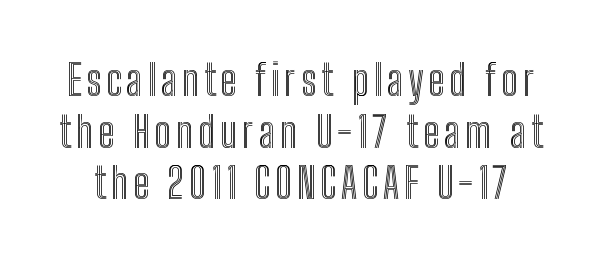
The image shows 43 px condensed type, upright; set line spacing 1.2x, not underlined; a medium x-height.
